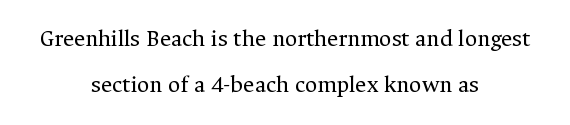
{"italic": "no", "bold": "no", "underline": "no", "align": "center", "line_spacing": "loose", "line_spacing_ratio": 1.92, "letter_spacing": "normal", "letter_spacing_em": 0.0, "glyph_px": 24}
